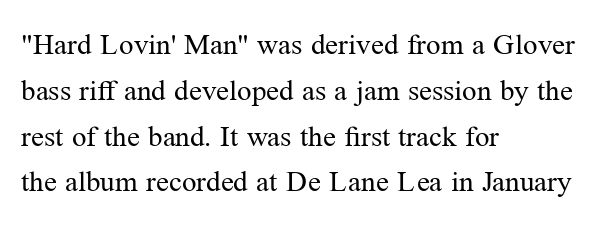
The image shows 29 px regular-weight serif type, upright; set left-aligned, normal line spacing (1.58x), normal letter spacing, not underlined; medium stroke contrast and a medium x-height.
